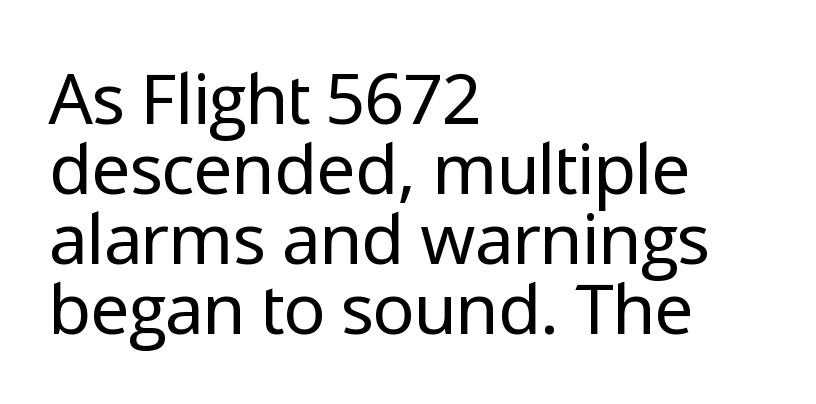
Q: Is the text bold? A: No.
Q: Is the text italic (slanted)? A: No, it is upright.
Q: Is the typeface a serif or a sans-serif typeface? A: Sans-serif.
Q: Is the text underlined? A: No.
Q: How is the paragraph aligned? A: Left-aligned.
Q: Is the spacing between letters normal or unusually wide? A: Normal.
Q: Is the spacing between lines tight, normal or loose? A: Tight.
Q: Width (condensed, normal, or wide)? A: Normal.
Q: Stroke contrast? A: Low.
Q: x-height? A: Medium.
Q: Monospaced? A: No.
